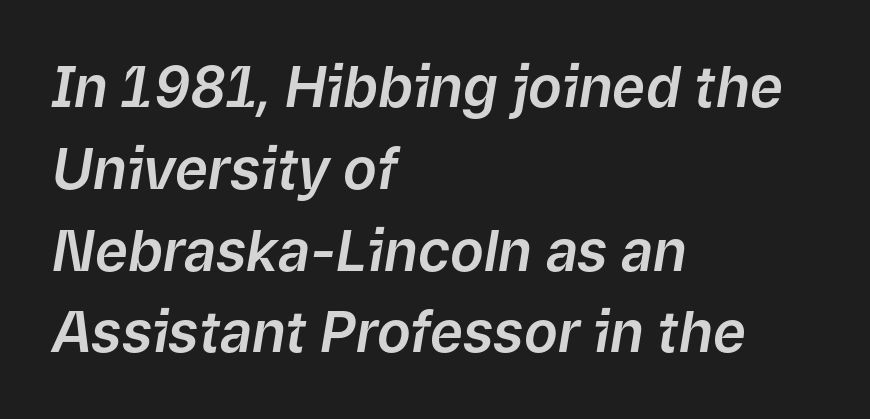
Varying glyph widths throughout — classic text-font behaviour. Check under the words: just untouched page. Tracking here is standard; glyphs follow each other at the usual distance. The specimen reads as italic at a glance. Students, observe: this is what conventionally led text looks like. A classic flush-left, rag-right setting is used for this passage.
